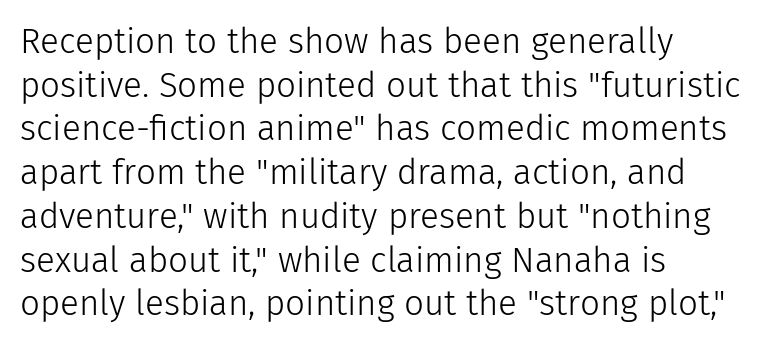
The image shows 35 px light sans-serif type, upright; set left-aligned, normal line spacing (1.25x), normal letter spacing, not underlined; low stroke contrast and a medium x-height.
